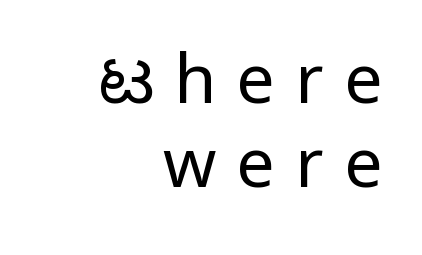
{"serif": "no", "italic": "no", "bold": "no", "weight": "regular", "width": "condensed", "stroke_contrast": "low", "x_height": "large", "monospaced": "no", "underline": "no", "align": "right", "line_spacing_ratio": 1.23, "letter_spacing": "wide", "letter_spacing_em": 0.3, "glyph_px": 68}
